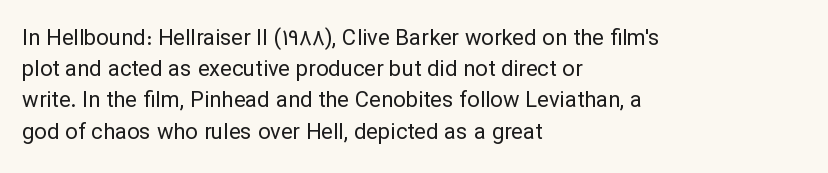
Q: Is the text bold? A: No.
Q: Is the text italic (slanted)? A: No, it is upright.
Q: Is the text underlined? A: No.
Q: How is the paragraph aligned? A: Left-aligned.
Q: Is the spacing between letters normal or unusually wide? A: Normal.
Q: Is the spacing between lines tight, normal or loose? A: Normal.
